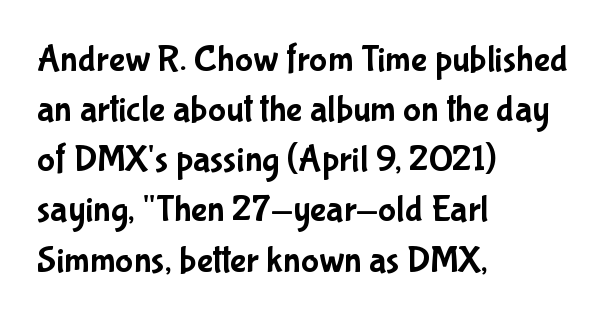
The space between consecutive lines is moderate. When letters stand straight like this, we call the style roman or upright. This rendering features lettering with no underline. The typesetter chose a ragged-right arrangement here.
